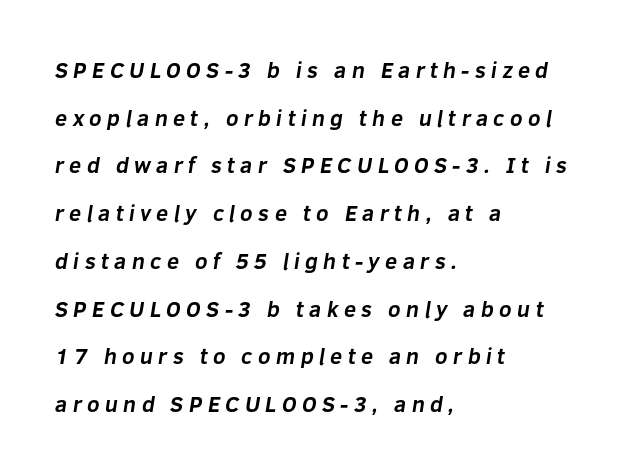
{"bold": "yes", "underline": "no", "align": "left", "line_spacing": "loose", "line_spacing_ratio": 2.17, "letter_spacing": "wide", "letter_spacing_em": 0.24, "glyph_px": 22}
